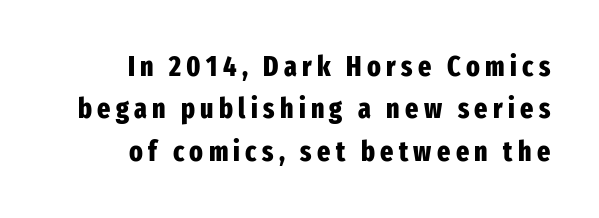
The image shows 28 px heavy, condensed sans-serif type, upright; set right-aligned, normal line spacing (1.51x), not underlined; low stroke contrast and a medium x-height.
